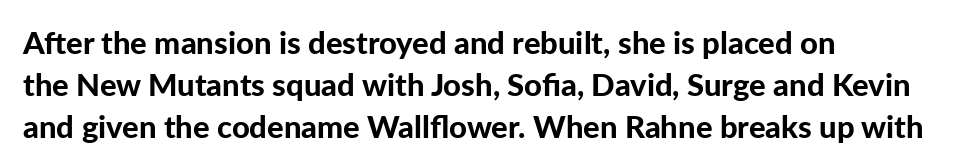
Q: Is the text bold? A: Yes.
Q: Is the text italic (slanted)? A: No, it is upright.
Q: Is the typeface a serif or a sans-serif typeface? A: Sans-serif.
Q: Is the text underlined? A: No.
Q: How is the paragraph aligned? A: Left-aligned.
Q: Is the spacing between letters normal or unusually wide? A: Normal.
Q: Is the spacing between lines tight, normal or loose? A: Normal.
Q: Width (condensed, normal, or wide)? A: Normal.
Q: Stroke contrast? A: Low.
Q: x-height? A: Medium.
Q: Monospaced? A: No.
